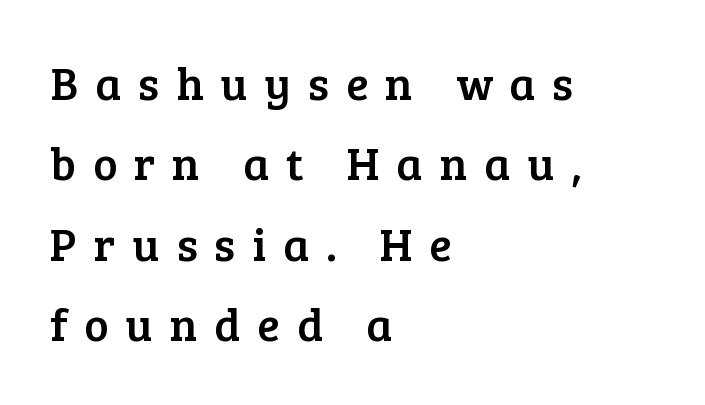
{"serif": "yes", "italic": "no", "width": "normal", "stroke_contrast": "low", "x_height": "medium", "monospaced": "no", "underline": "no", "align": "left", "line_spacing_ratio": 1.75, "letter_spacing": "wide", "letter_spacing_em": 0.37, "glyph_px": 46}
